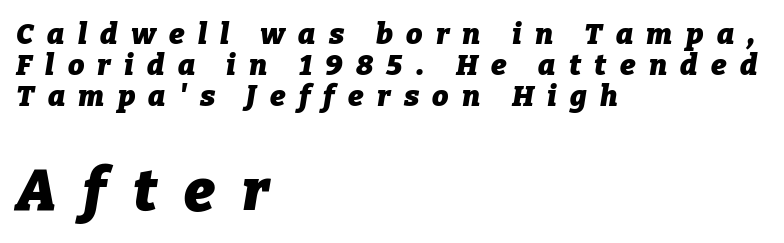
Q: Is the text bold? A: Yes.
Q: Is the text italic (slanted)? A: Yes, it leans right by about 9 degrees.
Q: Is the text underlined? A: No.
Q: How is the paragraph aligned? A: Left-aligned.
Q: Is the spacing between letters normal or unusually wide? A: Unusually wide.
Q: Is the spacing between lines tight, normal or loose? A: Tight.
Q: Which block of text is set in a larger size, the first (top) or the second (bottom)? A: The second (bottom) one.
Q: Width (condensed, normal, or wide)? A: Normal.
Q: Stroke contrast? A: Low.
Q: x-height? A: Medium.
Q: Monospaced? A: No.
